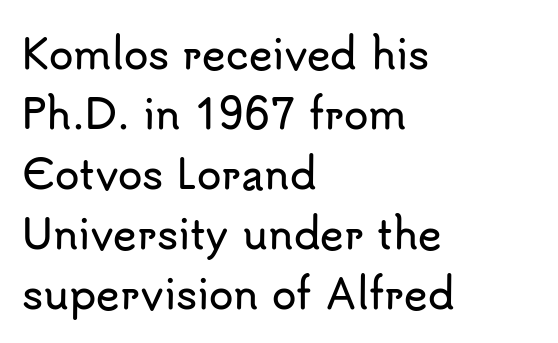
{"serif": "no", "italic": "no", "width": "normal", "stroke_contrast": "low", "x_height": "small", "monospaced": "no", "underline": "no", "align": "left", "line_spacing": "normal", "line_spacing_ratio": 1.5, "letter_spacing": "normal", "letter_spacing_em": 0.0, "glyph_px": 40}
